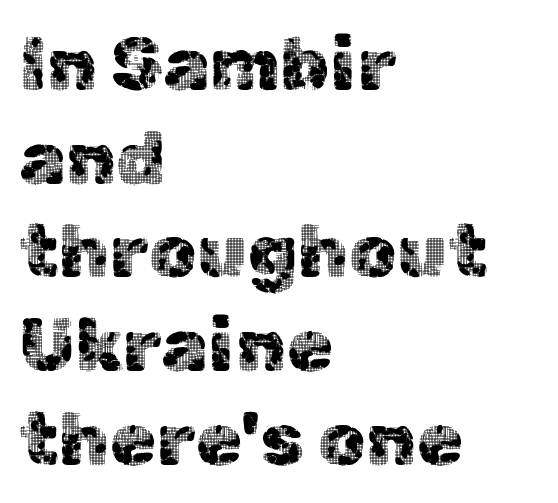
Nope, no serifs anywhere on these letters. The letters advance in unequal steps, a hallmark of proportional type. The area under the type is left untouched. The lines sit at an ordinary, default distance from one another. Tall strokes in this sample are plumb rather than angled.
